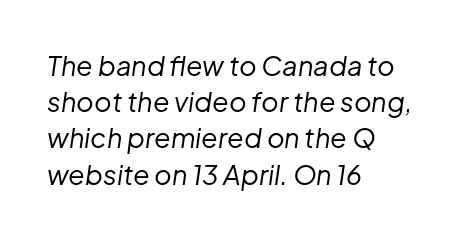
The image shows 27 px text type, italic (leaning right); set left-aligned, normal line spacing (1.34x), normal letter spacing, not underlined.
